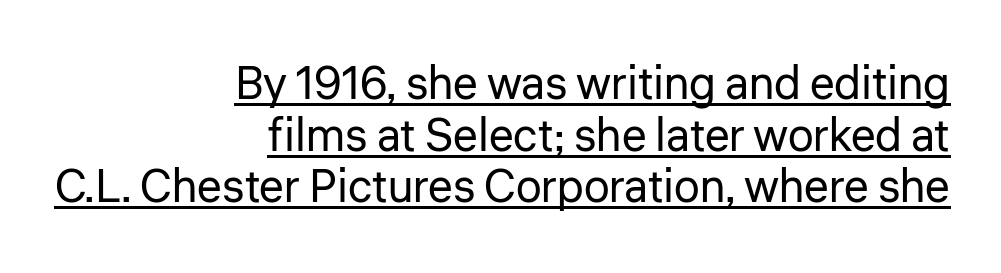
If you drew a line through each stem, it would be perfectly vertical. These lines are rendered in a variable-pitch font. Glyph-to-glyph distance matches everyday printed text. Every row of glyphs terminates at an identical x-position on the right. What decoration does the sample have? An underline.
